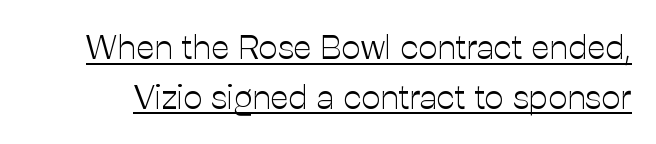
The image shows 34 px light sans-serif type, upright; set normal line spacing (1.46x), normal letter spacing, underlined; low stroke contrast and a medium x-height.
